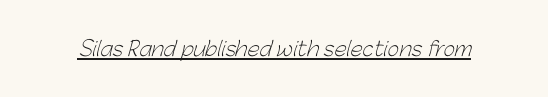
Heaviness? Minimal to ordinary, like unemphasized prose. A typesetter would call this zero additional tracking. Has an underline been added? It has.
